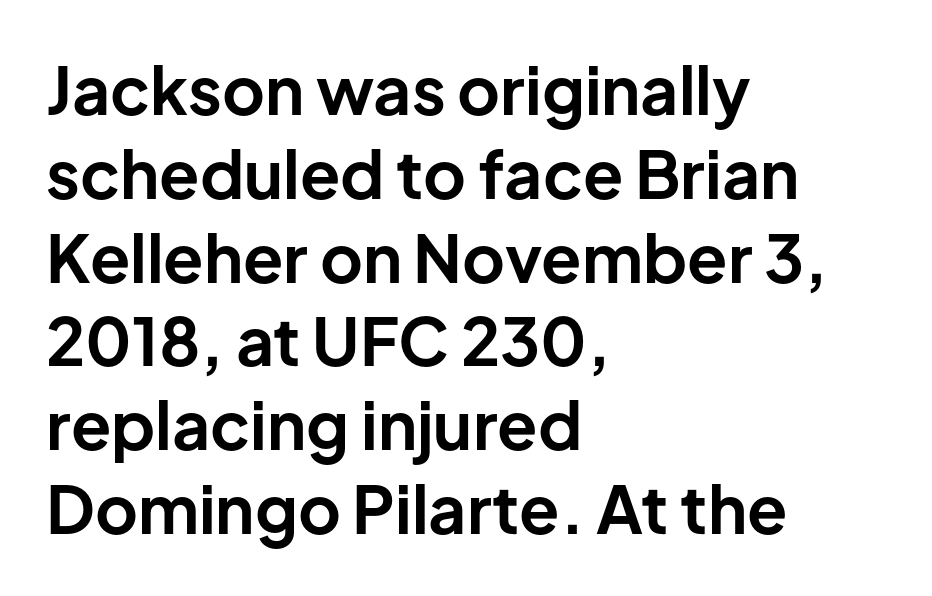
Q: Is the text bold? A: Yes.
Q: Is the text italic (slanted)? A: No, it is upright.
Q: Is the typeface a serif or a sans-serif typeface? A: Sans-serif.
Q: Is the text underlined? A: No.
Q: How is the paragraph aligned? A: Left-aligned.
Q: Is the spacing between letters normal or unusually wide? A: Normal.
Q: Is the spacing between lines tight, normal or loose? A: Normal.
Q: Width (condensed, normal, or wide)? A: Normal.
Q: Stroke contrast? A: Low.
Q: x-height? A: Medium.
Q: Monospaced? A: No.
